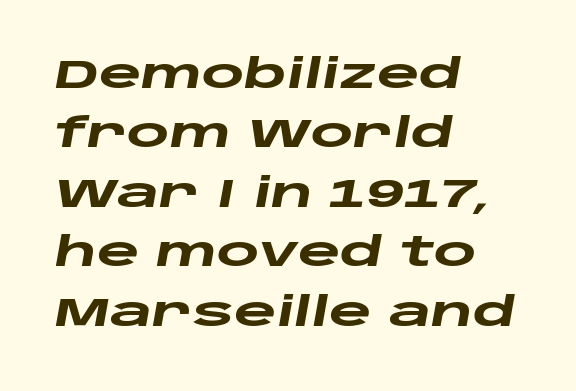
{"italic": "yes", "lean": "right", "slant_degrees": 10, "bold": "yes", "weight": "heavy", "width": "wide", "stroke_contrast": "low", "x_height": "large", "monospaced": "no", "underline": "no", "align": "left", "line_spacing": "normal", "line_spacing_ratio": 1.45, "letter_spacing": "normal", "letter_spacing_em": 0.0, "glyph_px": 41}
